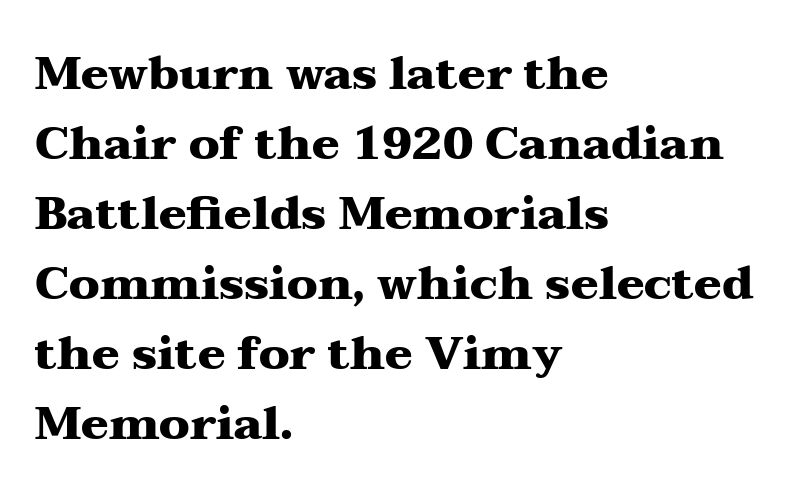
The letters advance in unequal steps, a hallmark of proportional type. Vertical strokes here are truly vertical. The line-height multiplier appears to be the usual default. The typesetter chose a ragged-right arrangement here.
